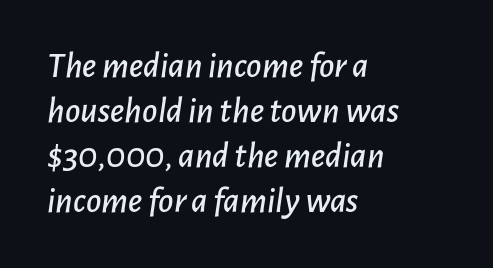
{"italic": "yes", "lean": "right", "slant_degrees": 7, "width": "normal", "stroke_contrast": "low", "x_height": "medium", "monospaced": "no", "underline": "no", "align": "left", "line_spacing_ratio": 1.22, "letter_spacing": "normal", "letter_spacing_em": 0.0, "glyph_px": 37}
